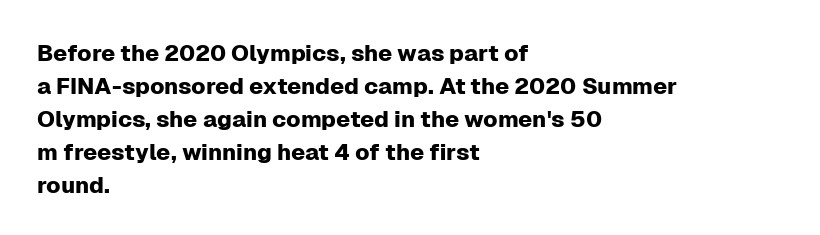
The image shows 23 px text type, upright; set left-aligned, normal line spacing (1.44x), normal letter spacing, not underlined.
